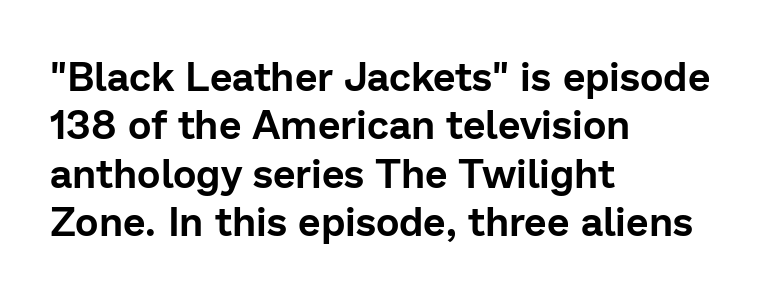
{"serif": "no", "italic": "no", "width": "normal", "stroke_contrast": "low", "x_height": "medium", "monospaced": "no", "underline": "no", "align": "left", "line_spacing_ratio": 1.21, "letter_spacing": "normal", "letter_spacing_em": 0.0, "glyph_px": 40}
